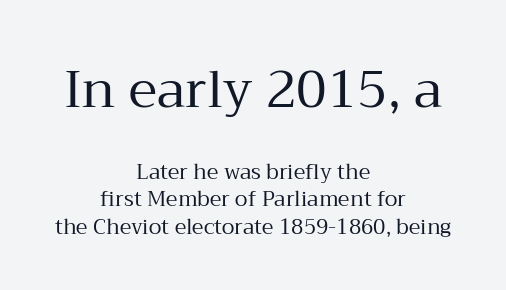
Q: Is the text bold? A: No.
Q: Is the text italic (slanted)? A: No, it is upright.
Q: Is the typeface a serif or a sans-serif typeface? A: Serif.
Q: Is the text underlined? A: No.
Q: How is the paragraph aligned? A: Centered.
Q: Is the spacing between letters normal or unusually wide? A: Normal.
Q: Is the spacing between lines tight, normal or loose? A: Normal.
Q: Which block of text is set in a larger size, the first (top) or the second (bottom)? A: The first (top) one.
Q: Width (condensed, normal, or wide)? A: Normal.
Q: Stroke contrast? A: Medium.
Q: x-height? A: Medium.
Q: Monospaced? A: No.
